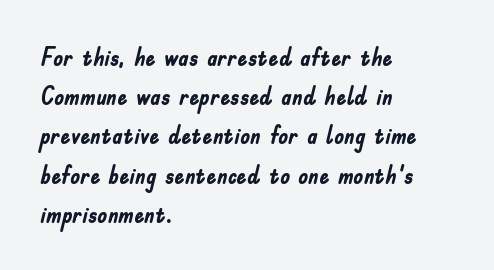
{"bold": "yes", "underline": "no", "align": "left", "line_spacing": "normal", "line_spacing_ratio": 1.57, "letter_spacing": "normal", "letter_spacing_em": 0.0, "glyph_px": 25}
